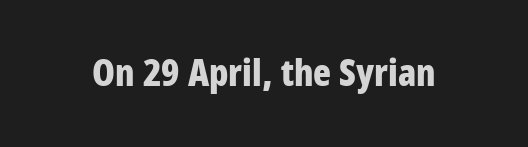
{"serif": "no", "italic": "no", "bold": "yes", "weight": "bold", "width": "condensed", "stroke_contrast": "low", "x_height": "large", "monospaced": "no", "underline": "no", "letter_spacing": "normal", "letter_spacing_em": 0.0, "glyph_px": 37}
